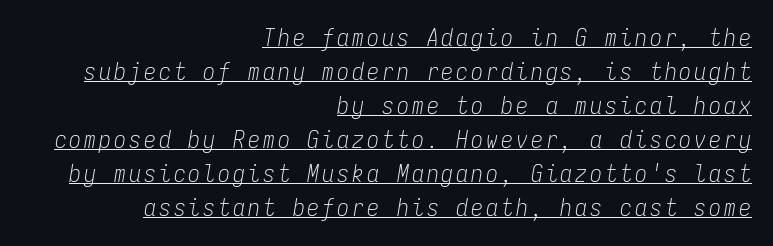
The image shows 24 px text type, italic (leaning right); set right-aligned, normal line spacing (1.42x), underlined.
